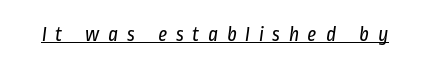
This reads as an unemphasized weight, regular at the heaviest. The tracking reads as deliberately expanded to a designer's eye. The lettering is marked with a stroke running underneath it.
